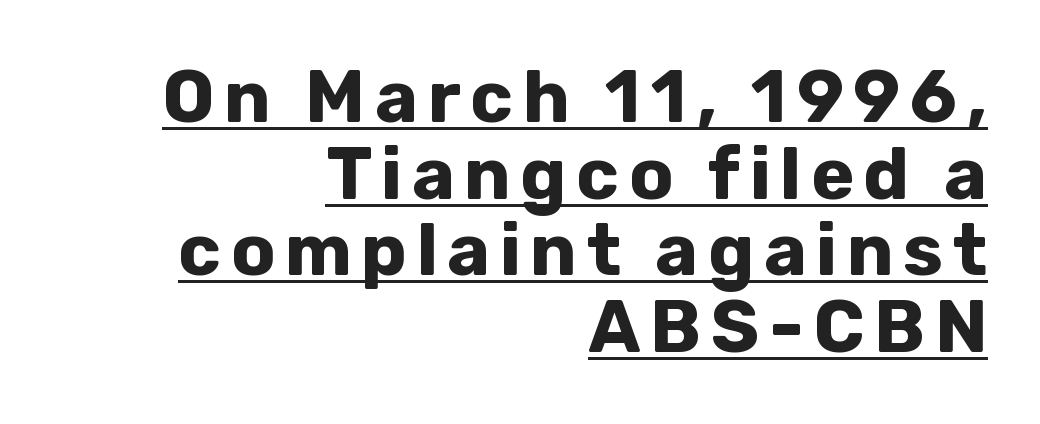
{"serif": "no", "italic": "no", "bold": "yes", "weight": "bold", "width": "normal", "stroke_contrast": "low", "x_height": "medium", "monospaced": "no", "underline": "yes", "align": "right", "line_spacing": "tight", "line_spacing_ratio": 1.05, "glyph_px": 73}
